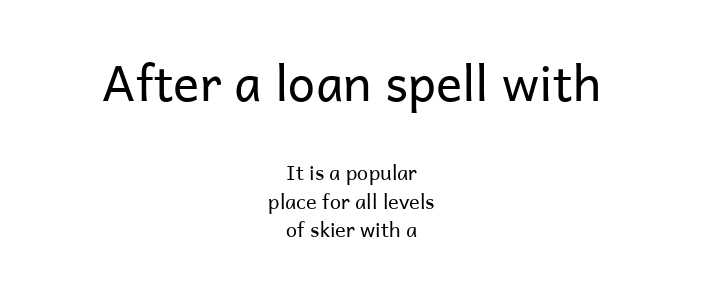
{"serif": "no", "italic": "no", "bold": "no", "weight": "regular", "width": "normal", "stroke_contrast": "low", "x_height": "medium", "monospaced": "no", "underline": "no", "align": "center", "line_spacing": "normal", "line_spacing_ratio": 1.43, "letter_spacing": "normal", "letter_spacing_em": 0.0, "larger_block": "first", "size_ratio": 2.45, "glyph_px": 49}
